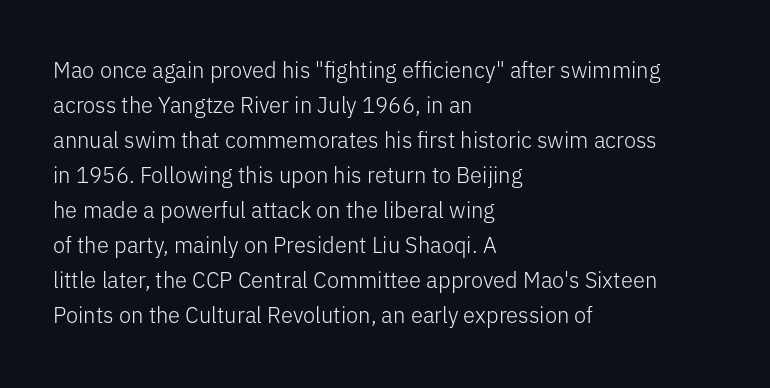
{"italic": "no", "bold": "no", "underline": "no", "align": "left", "line_spacing": "normal", "line_spacing_ratio": 1.59, "letter_spacing": "normal", "letter_spacing_em": 0.0, "glyph_px": 22}
